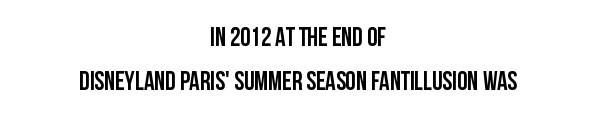
Compared with a flush-left layout, this one balances lines on the center instead. Strokes here are thick enough to call this a true bold. Is the letter spacing exaggerated? No — it looks like the ordinary default. The space between consecutive lines is moderate. This is the regular roman posture of the typeface. The gap between lines stays unmarked.
